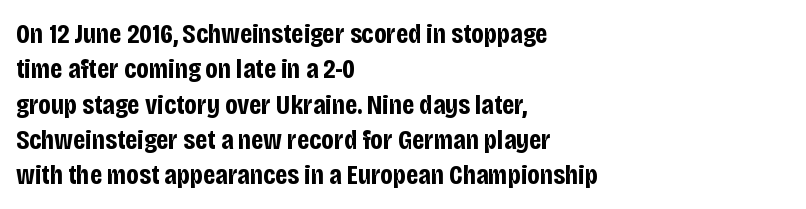
The image shows 28 px bold, condensed sans-serif type, upright; set left-aligned, normal line spacing (1.26x), normal letter spacing, not underlined; low stroke contrast and a large x-height.
